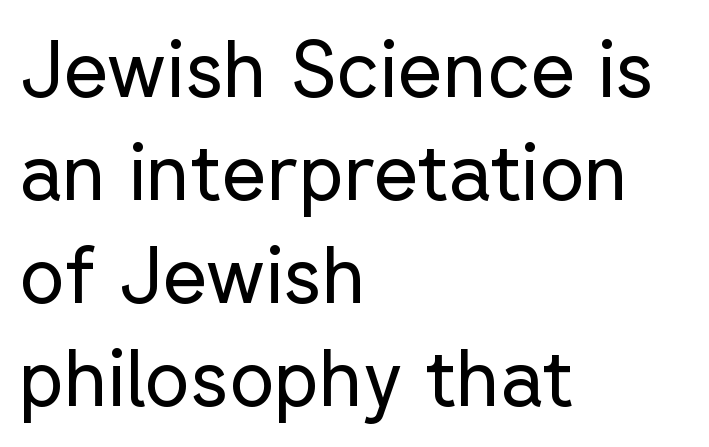
{"serif": "no", "italic": "no", "bold": "no", "weight": "regular", "width": "normal", "stroke_contrast": "low", "x_height": "medium", "monospaced": "no", "underline": "no", "align": "left", "line_spacing": "normal", "line_spacing_ratio": 1.32, "letter_spacing": "normal", "letter_spacing_em": 0.0, "glyph_px": 78}
